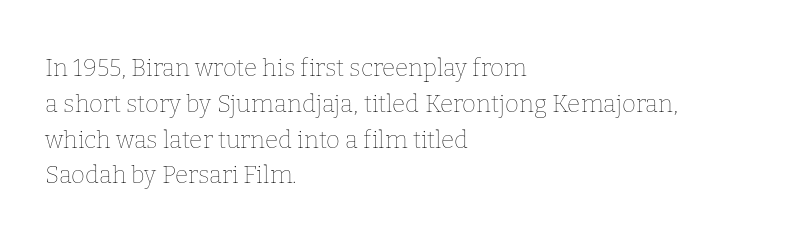
{"italic": "no", "bold": "no", "underline": "no", "align": "left", "line_spacing": "normal", "line_spacing_ratio": 1.49, "letter_spacing": "normal", "letter_spacing_em": 0.0, "glyph_px": 24}
